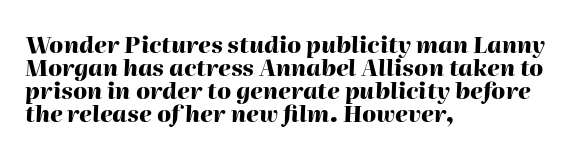
The image shows 23 px bold type, italic (leaning right); set left-aligned, tight line spacing (1.0x), normal letter spacing, not underlined.
